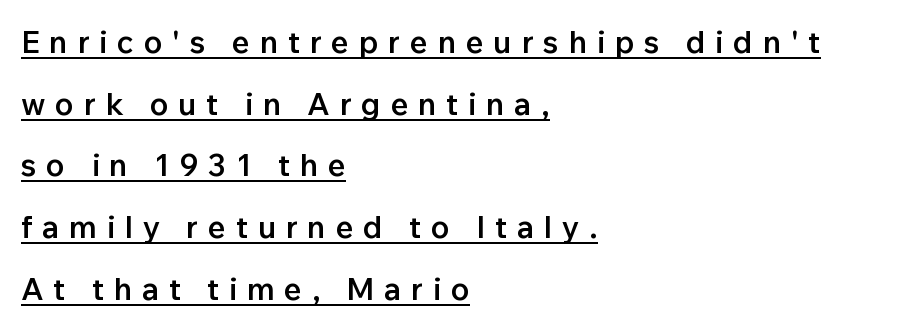
{"serif": "no", "italic": "no", "bold": "semi", "weight": "semibold", "width": "normal", "stroke_contrast": "low", "x_height": "medium", "monospaced": "no", "underline": "yes", "align": "left", "line_spacing": "loose", "line_spacing_ratio": 1.99, "letter_spacing": "wide", "letter_spacing_em": 0.31, "glyph_px": 31}
